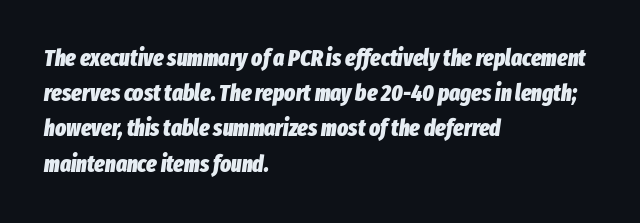
Rule under the text: the space is simply empty. Baseline-to-baseline distance is the conventional proportion of letter height. The font is running at its bold setting. Is the block centered? No — it sits flush against the left margin. Rendered with sloped, italic letterforms. The line texture is even and compact thanks to regular tracking.
